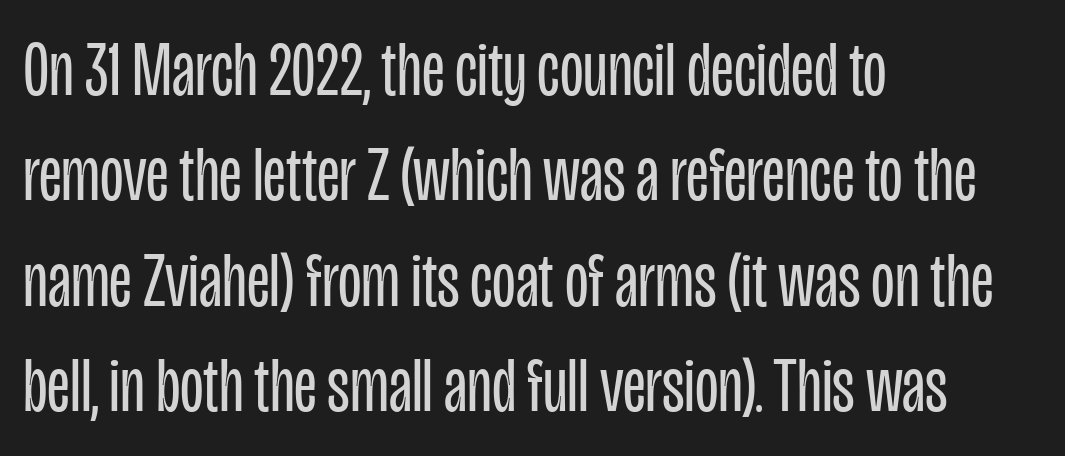
{"serif": "no", "italic": "no", "bold": "no", "weight": "regular", "width": "condensed", "stroke_contrast": "low", "x_height": "large", "monospaced": "no", "underline": "no", "align": "left", "line_spacing": "normal", "line_spacing_ratio": 1.37, "letter_spacing": "normal", "letter_spacing_em": 0.0, "glyph_px": 77}
